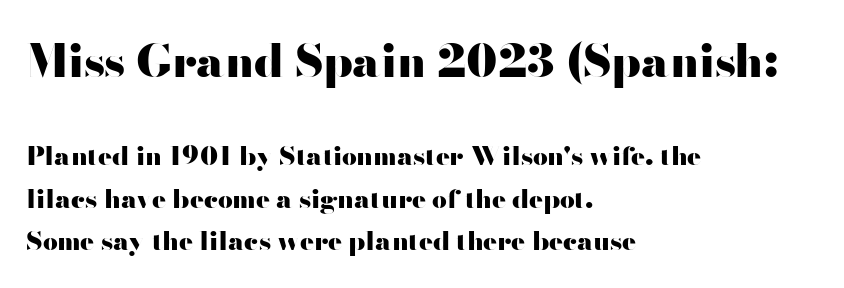
Inter-character spacing is left at the font's built-in metrics. Large over small — that's the arrangement of the two blocks here. The zone under the glyphs is completely vacant. Leading matches the norm, producing a regular column.
